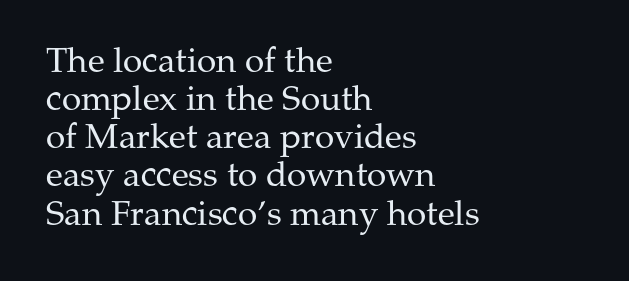
Summary of vertical rhythm: compact, with narrow interline spacing. These glyphs show unthickened strokes, regular width or finer. Unlike a clean sans, this face finishes its strokes with serifs. Reading down the block, your eye returns to a fixed left position each line. No extra tracking has been applied to these lines. Only glyphs here, with clear space below each row.
